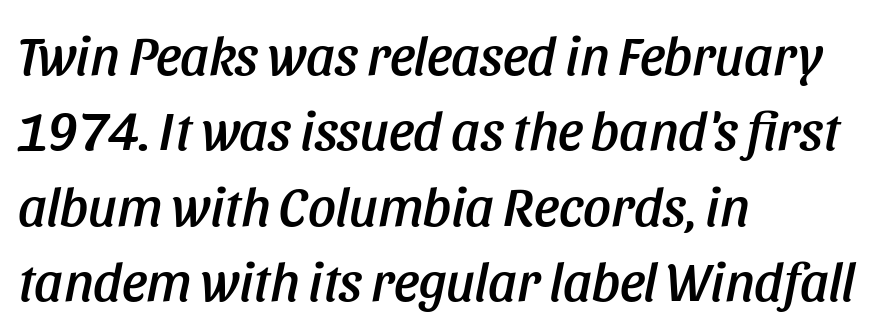
The image shows 55 px condensed type, italic (leaning right); set left-aligned, normal line spacing (1.37x), normal letter spacing, not underlined; low stroke contrast and a large x-height.
